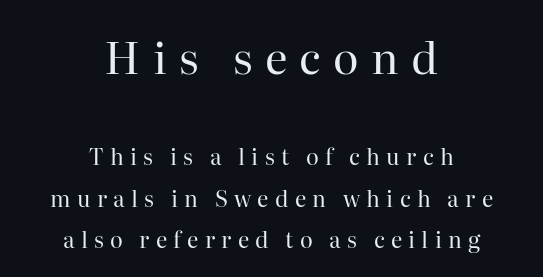
{"serif": "yes", "italic": "no", "bold": "no", "weight": "regular", "width": "normal", "stroke_contrast": "high", "x_height": "medium", "monospaced": "no", "underline": "no", "align": "center", "line_spacing_ratio": 1.87, "letter_spacing": "wide", "letter_spacing_em": 0.28, "larger_block": "first", "size_ratio": 2.0, "glyph_px": 44}
